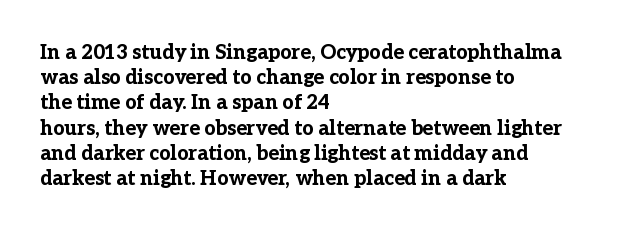
{"italic": "no", "bold": "yes", "underline": "no", "align": "left", "line_spacing": "normal", "line_spacing_ratio": 1.26, "letter_spacing": "normal", "letter_spacing_em": 0.0, "glyph_px": 20}
